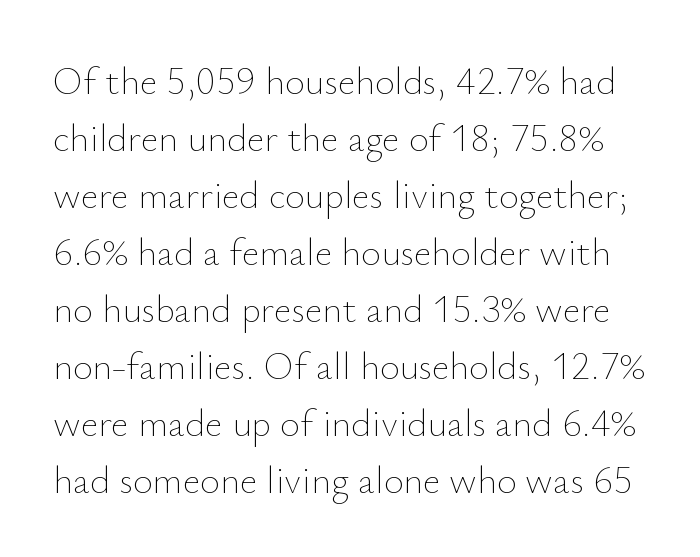
{"italic": "no", "bold": "no", "weight": "thin", "width": "normal", "stroke_contrast": "low", "x_height": "small", "monospaced": "no", "underline": "no", "line_spacing": "normal", "line_spacing_ratio": 1.5, "letter_spacing": "normal", "letter_spacing_em": 0.0, "glyph_px": 38}
